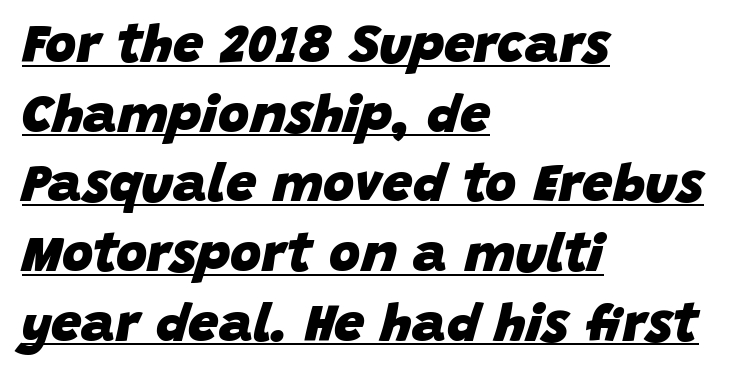
Q: Is the text bold? A: Yes.
Q: Is the text italic (slanted)? A: Yes, it leans right by about 15 degrees.
Q: Is the text underlined? A: Yes.
Q: How is the paragraph aligned? A: Left-aligned.
Q: Is the spacing between letters normal or unusually wide? A: Normal.
Q: Is the spacing between lines tight, normal or loose? A: Normal.
Q: Width (condensed, normal, or wide)? A: Normal.
Q: Stroke contrast? A: Low.
Q: x-height? A: Large.
Q: Monospaced? A: No.
